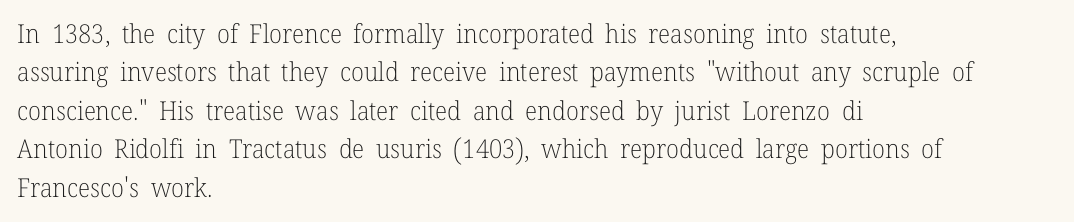
Q: Is the text bold? A: No.
Q: Is the text italic (slanted)? A: No, it is upright.
Q: Is the text underlined? A: No.
Q: How is the paragraph aligned? A: Left-aligned.
Q: Is the spacing between letters normal or unusually wide? A: Normal.
Q: Is the spacing between lines tight, normal or loose? A: Normal.
